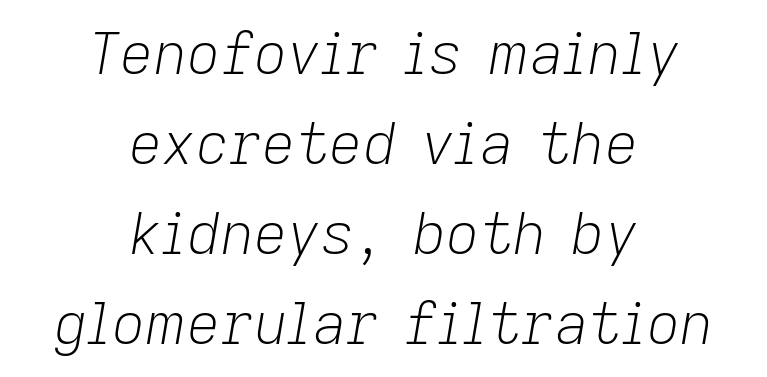
{"italic": "yes", "lean": "right", "slant_degrees": 9, "bold": "no", "weight": "light", "width": "normal", "stroke_contrast": "low", "x_height": "medium", "monospaced": "no", "underline": "no", "align": "center", "line_spacing": "normal", "line_spacing_ratio": 1.55, "letter_spacing": "normal", "letter_spacing_em": 0.0, "glyph_px": 58}
